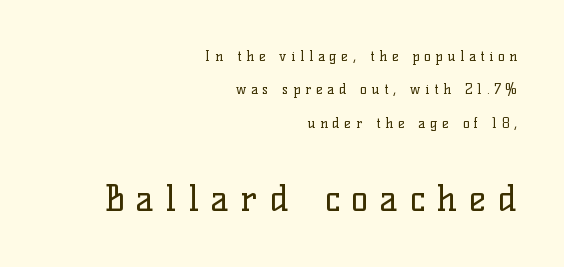
The image shows 36 px regular-weight serif type, upright; set right-aligned, loose line spacing (2.38x), unusually wide letter spacing (+0.33 em), not underlined; the second (bottom) block is 2.57x larger; low stroke contrast and a medium x-height.
